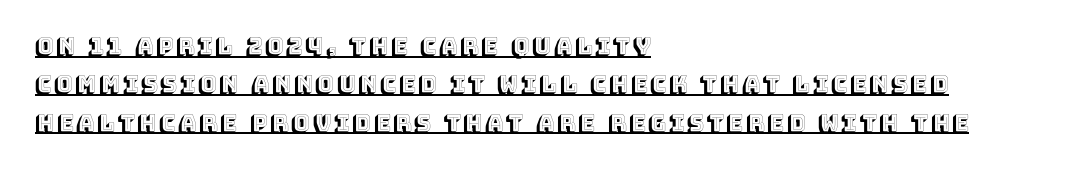
Q: Is the text italic (slanted)? A: No, it is upright.
Q: Is the text underlined? A: Yes.
Q: How is the paragraph aligned? A: Left-aligned.
